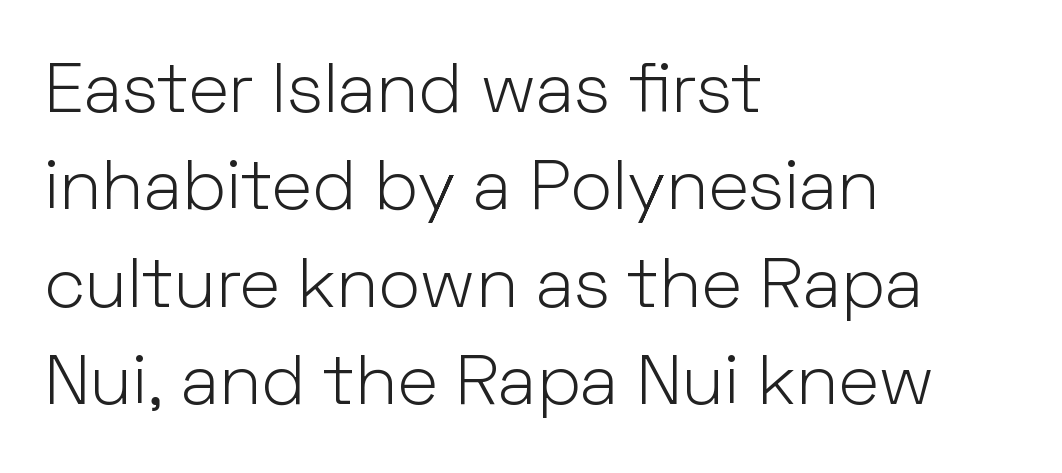
{"serif": "no", "italic": "no", "bold": "no", "weight": "light", "width": "normal", "stroke_contrast": "low", "x_height": "medium", "monospaced": "no", "underline": "no", "align": "left", "line_spacing": "normal", "line_spacing_ratio": 1.37, "letter_spacing": "normal", "letter_spacing_em": 0.0, "glyph_px": 71}
